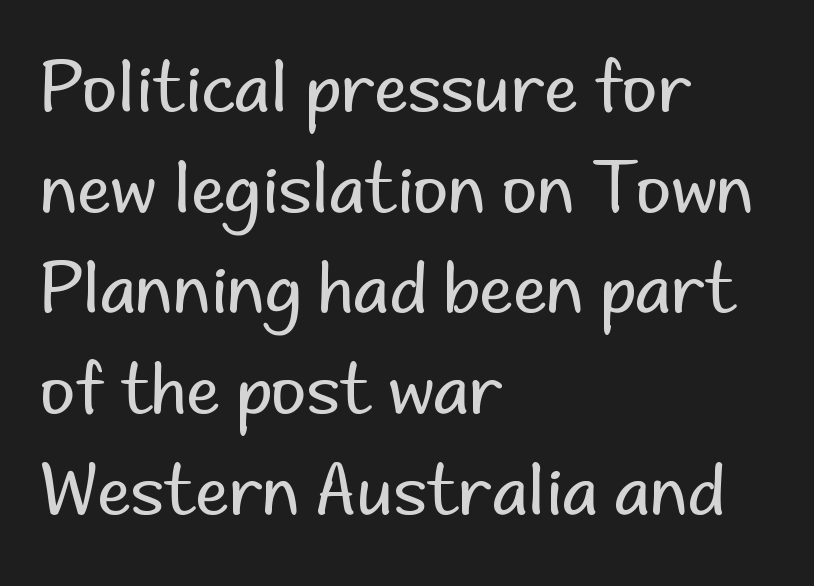
Observe the absence of serifs on each vertical stroke in this sample. Looks like regular typesetting: each glyph gets only the width it needs. The axis of the letterforms is exactly vertical. Horizontally, the lines are justified to the leading edge only. The face looks like a standard text weight, possibly lighter.
